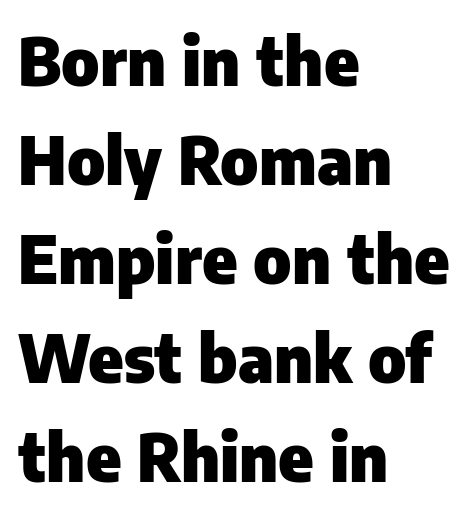
The image shows 66 px heavy sans-serif type, upright; set left-aligned, normal line spacing (1.5x), normal letter spacing, not underlined; low stroke contrast and a medium x-height.
